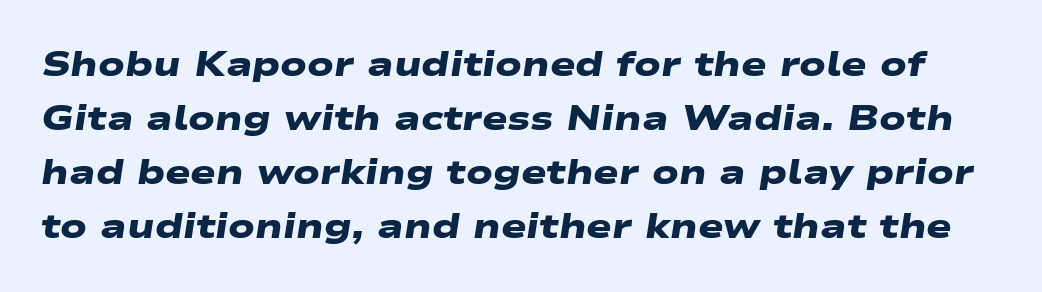
{"serif": "no", "bold": "yes", "weight": "heavy", "width": "wide", "stroke_contrast": "low", "x_height": "medium", "monospaced": "no", "underline": "no", "line_spacing": "normal", "line_spacing_ratio": 1.59, "letter_spacing": "normal", "letter_spacing_em": 0.0, "glyph_px": 34}
